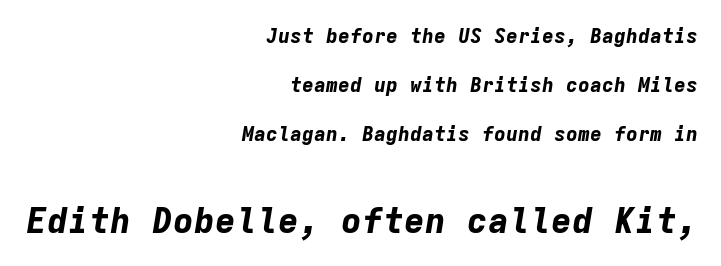
The image shows 35 px bold type, italic (leaning right), monospaced; set right-aligned, loose line spacing (2.46x), normal letter spacing, not underlined; the second (bottom) block is 1.75x larger; low stroke contrast and a medium x-height.
